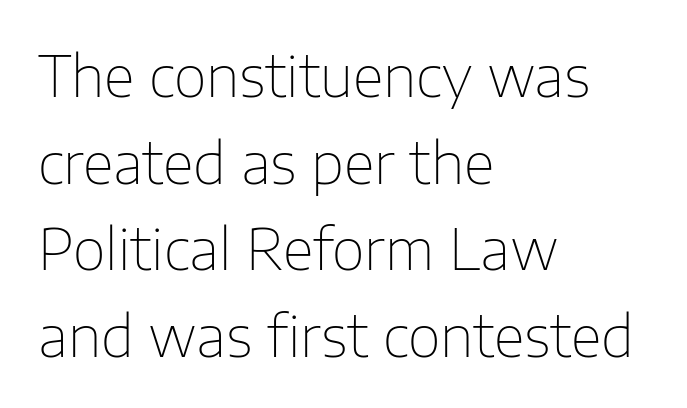
{"serif": "no", "italic": "no", "bold": "no", "weight": "thin", "width": "normal", "stroke_contrast": "low", "x_height": "medium", "monospaced": "no", "underline": "no", "align": "left", "line_spacing": "normal", "line_spacing_ratio": 1.52, "letter_spacing": "normal", "letter_spacing_em": 0.0, "glyph_px": 57}
